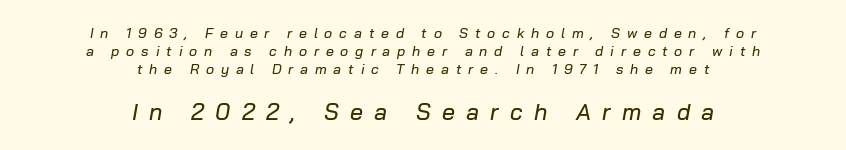
Q: Is the text italic (slanted)? A: Yes, it leans right by about 10 degrees.
Q: Is the text underlined? A: No.
Q: How is the paragraph aligned? A: Centered.
Q: Is the spacing between letters normal or unusually wide? A: Unusually wide.
Q: Is the spacing between lines tight, normal or loose? A: Normal.
Q: Which block of text is set in a larger size, the first (top) or the second (bottom)? A: The second (bottom) one.
